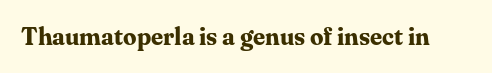
The image shows 24 px bold type, upright; set normal letter spacing, not underlined.
